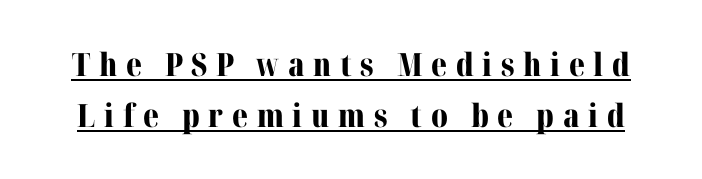
Q: Is the text bold? A: Yes.
Q: Is the text italic (slanted)? A: No, it is upright.
Q: Is the typeface a serif or a sans-serif typeface? A: Serif.
Q: Is the text underlined? A: Yes.
Q: Is the spacing between letters normal or unusually wide? A: Unusually wide.
Q: Is the spacing between lines tight, normal or loose? A: Normal.
Q: Width (condensed, normal, or wide)? A: Normal.
Q: Stroke contrast? A: Medium.
Q: x-height? A: Medium.
Q: Monospaced? A: No.
